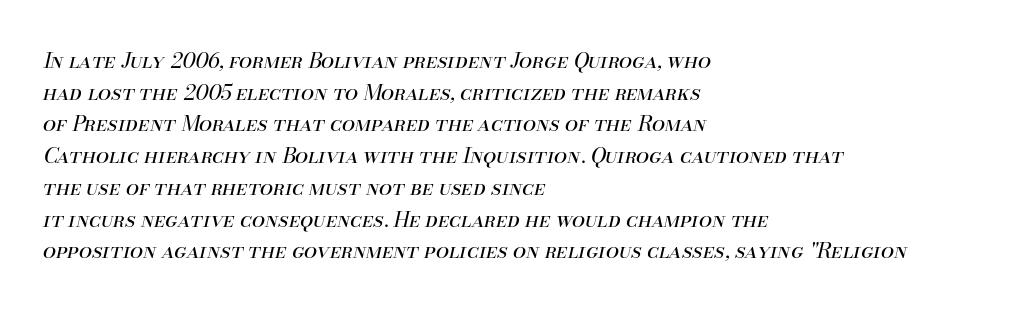
Q: Is the text bold? A: No.
Q: Is the text italic (slanted)? A: Yes, it leans right by about 13 degrees.
Q: Is the text underlined? A: No.
Q: How is the paragraph aligned? A: Left-aligned.
Q: Is the spacing between letters normal or unusually wide? A: Normal.
Q: Is the spacing between lines tight, normal or loose? A: Normal.
